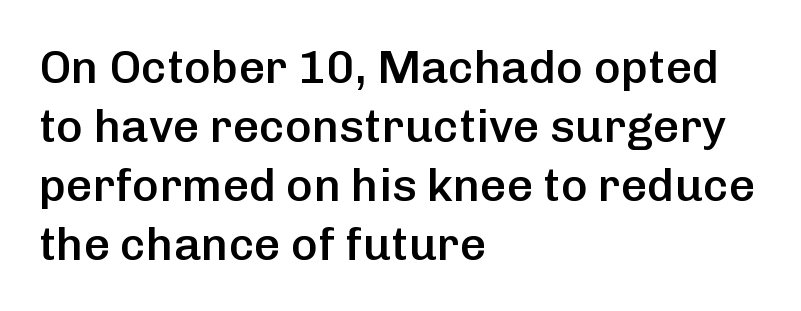
Q: Is the text bold? A: Semi-bold.
Q: Is the text italic (slanted)? A: No, it is upright.
Q: Is the typeface a serif or a sans-serif typeface? A: Sans-serif.
Q: Is the text underlined? A: No.
Q: How is the paragraph aligned? A: Left-aligned.
Q: Is the spacing between letters normal or unusually wide? A: Normal.
Q: Is the spacing between lines tight, normal or loose? A: Normal.
Q: Width (condensed, normal, or wide)? A: Normal.
Q: Stroke contrast? A: Low.
Q: x-height? A: Medium.
Q: Monospaced? A: No.
